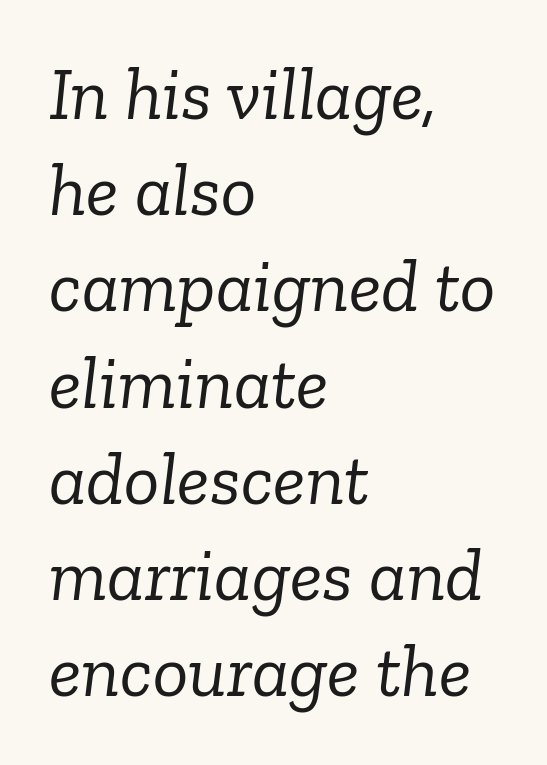
{"serif": "yes", "italic": "yes", "lean": "right", "slant_degrees": 6, "bold": "no", "weight": "light", "width": "normal", "stroke_contrast": "low", "x_height": "medium", "monospaced": "no", "underline": "no", "align": "left", "line_spacing": "normal", "line_spacing_ratio": 1.3, "letter_spacing": "normal", "letter_spacing_em": 0.0, "glyph_px": 74}
